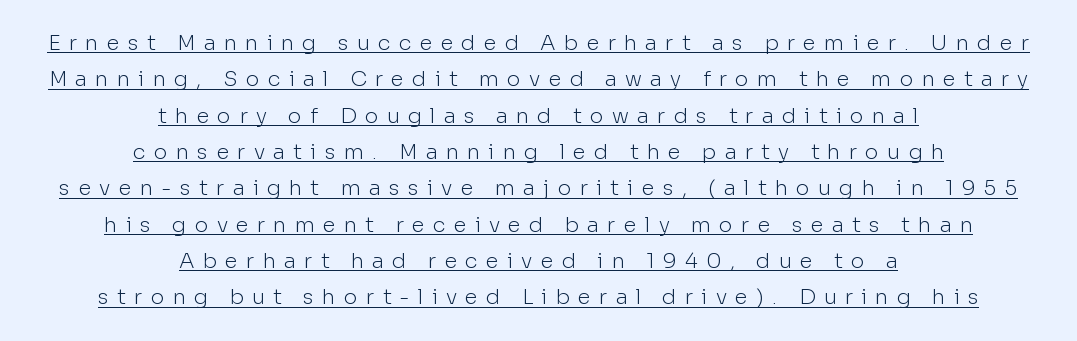
Q: Is the text bold? A: No.
Q: Is the text italic (slanted)? A: No, it is upright.
Q: Is the text underlined? A: Yes.
Q: How is the paragraph aligned? A: Centered.
Q: Is the spacing between letters normal or unusually wide? A: Unusually wide.
